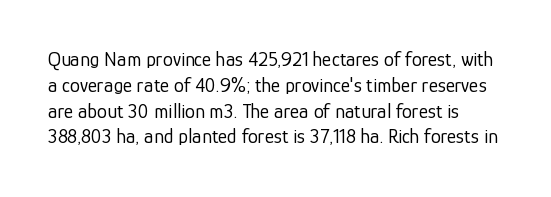
The image shows 20 px text type, upright; set normal line spacing (1.29x), normal letter spacing, not underlined.
